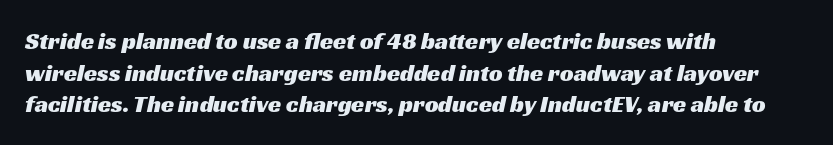
Q: Is the text underlined? A: No.
Q: How is the paragraph aligned? A: Left-aligned.
Q: Is the spacing between letters normal or unusually wide? A: Normal.
Q: Is the spacing between lines tight, normal or loose? A: Normal.
